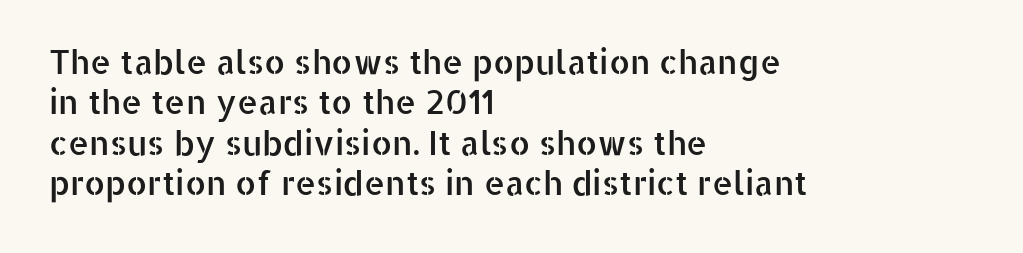
{"serif": "no", "italic": "no", "width": "normal", "stroke_contrast": "low", "x_height": "medium", "monospaced": "no", "underline": "no", "align": "left", "line_spacing_ratio": 1.22, "letter_spacing": "normal", "letter_spacing_em": 0.0, "glyph_px": 33}
